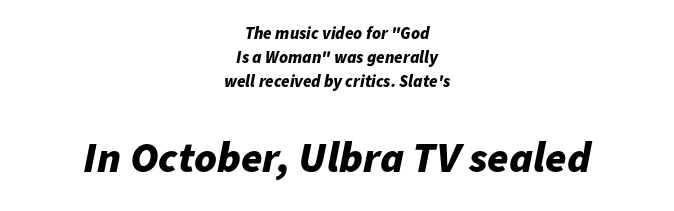
{"italic": "yes", "lean": "right", "slant_degrees": 11, "bold": "yes", "weight": "bold", "width": "normal", "stroke_contrast": "low", "x_height": "medium", "monospaced": "no", "underline": "no", "align": "center", "line_spacing": "normal", "line_spacing_ratio": 1.4, "letter_spacing": "normal", "letter_spacing_em": 0.0, "larger_block": "second", "size_ratio": 2.53, "glyph_px": 43}
